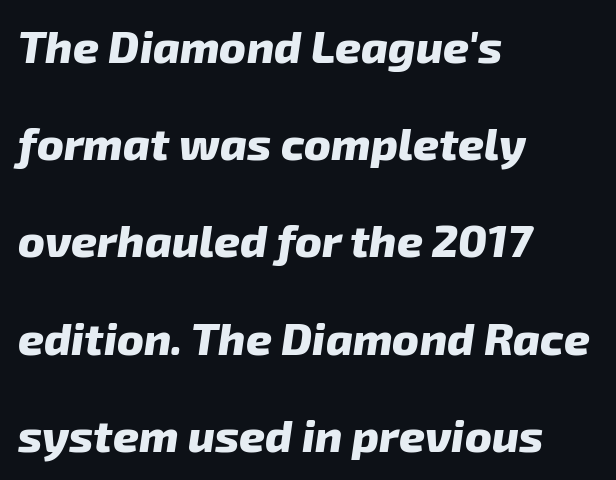
{"italic": "yes", "lean": "right", "slant_degrees": 8, "bold": "yes", "weight": "heavy", "width": "normal", "stroke_contrast": "low", "x_height": "medium", "monospaced": "no", "underline": "no", "align": "left", "line_spacing": "loose", "line_spacing_ratio": 2.16, "letter_spacing": "normal", "letter_spacing_em": 0.0, "glyph_px": 45}
